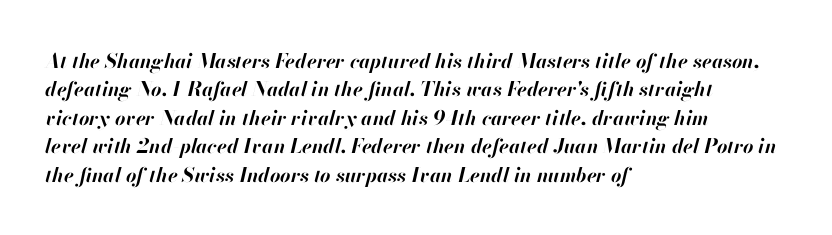
{"italic": "yes", "lean": "right", "slant_degrees": 13, "bold": "yes", "underline": "no", "align": "left", "line_spacing": "normal", "line_spacing_ratio": 1.42, "letter_spacing": "normal", "letter_spacing_em": 0.0, "glyph_px": 20}
